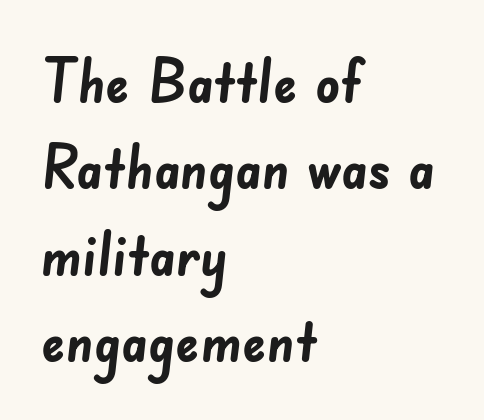
{"serif": "no", "bold": "yes", "weight": "semibold", "width": "normal", "stroke_contrast": "low", "x_height": "small", "monospaced": "no", "underline": "no", "align": "left", "line_spacing": "normal", "line_spacing_ratio": 1.44, "letter_spacing": "normal", "letter_spacing_em": 0.0, "glyph_px": 60}
